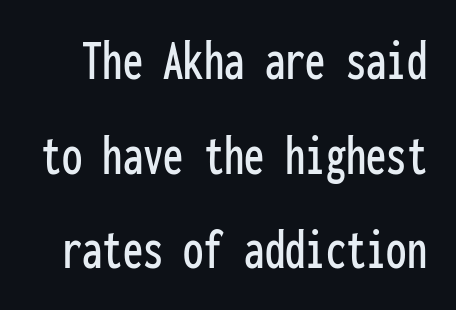
Type without underlining. Italic? Not at all — the glyphs are vertical. The rendering shows plain stroke endings on the letterforms — a sans-serif design. Here the designer chose a console-style face with uniform glyph widths. Spacing between characters is what you'd get straight out of the box. Each new line begins a customary step beneath the previous one.
